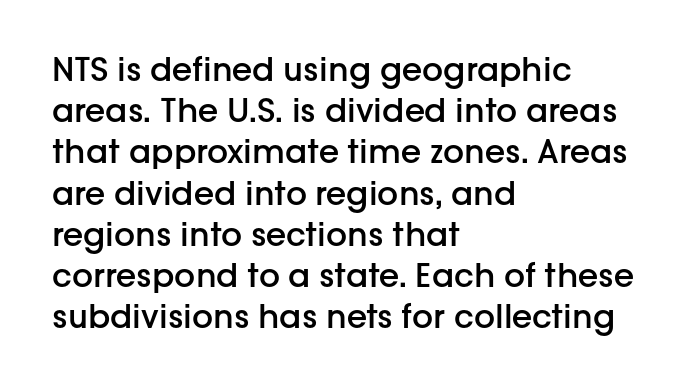
The image shows 33 px semibold sans-serif type, upright; set left-aligned, normal line spacing (1.25x), normal letter spacing, not underlined; low stroke contrast and a medium x-height.
